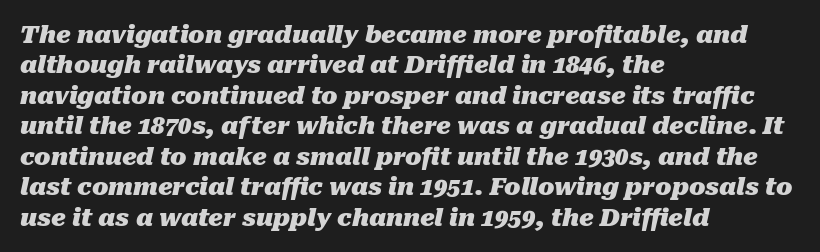
Q: Is the text bold? A: Yes.
Q: Is the text italic (slanted)? A: Yes, it leans right by about 10 degrees.
Q: Is the text underlined? A: No.
Q: How is the paragraph aligned? A: Left-aligned.
Q: Is the spacing between letters normal or unusually wide? A: Normal.
Q: Is the spacing between lines tight, normal or loose? A: Normal.
